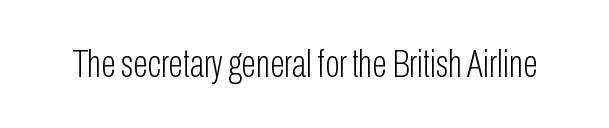
Q: Is the text bold? A: No.
Q: Is the text italic (slanted)? A: No, it is upright.
Q: Is the typeface a serif or a sans-serif typeface? A: Sans-serif.
Q: Is the text underlined? A: No.
Q: Is the spacing between letters normal or unusually wide? A: Normal.
Q: Width (condensed, normal, or wide)? A: Condensed.
Q: Stroke contrast? A: Low.
Q: x-height? A: Medium.
Q: Monospaced? A: No.
